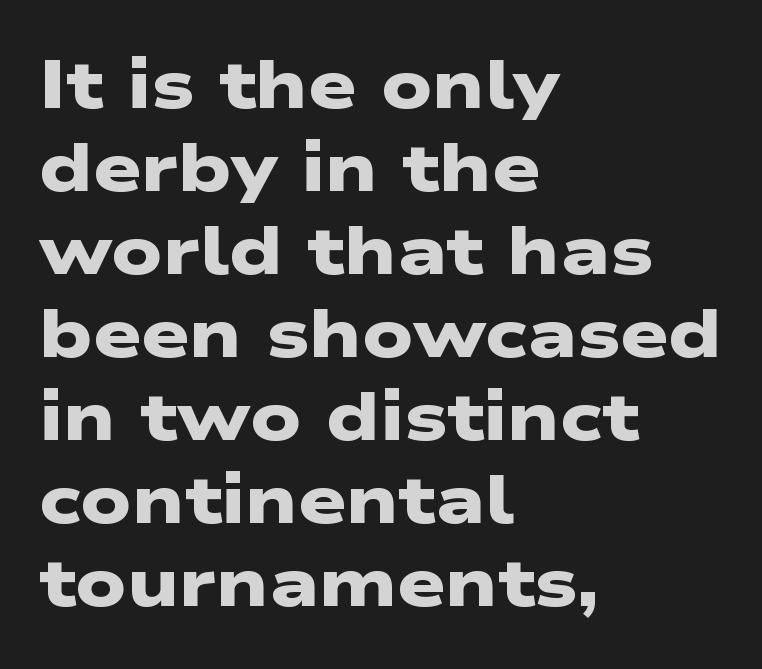
The image shows 68 px heavy, wide sans-serif type; set left-aligned, line spacing 1.22x, normal letter spacing, not underlined; low stroke contrast and a medium x-height.
